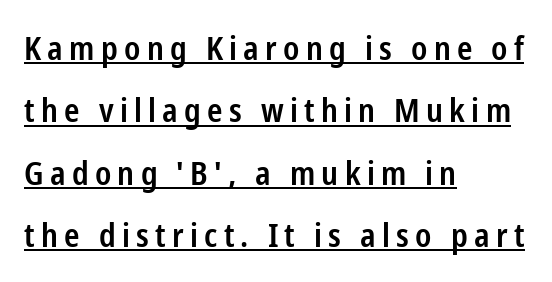
{"serif": "no", "italic": "no", "bold": "semi", "weight": "semibold", "width": "condensed", "stroke_contrast": "low", "x_height": "medium", "monospaced": "no", "underline": "yes", "align": "left", "line_spacing_ratio": 1.89, "glyph_px": 33}
